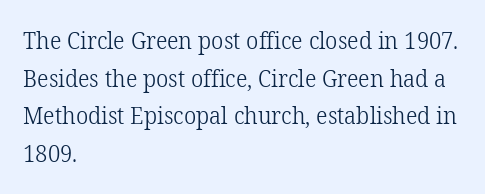
The setting favours the left margin, as ordinary paragraphs usually do. The face looks like a standard text weight, possibly lighter. Each row of text sits above clean, open space. Posture: straight, roman, zero tilt.
